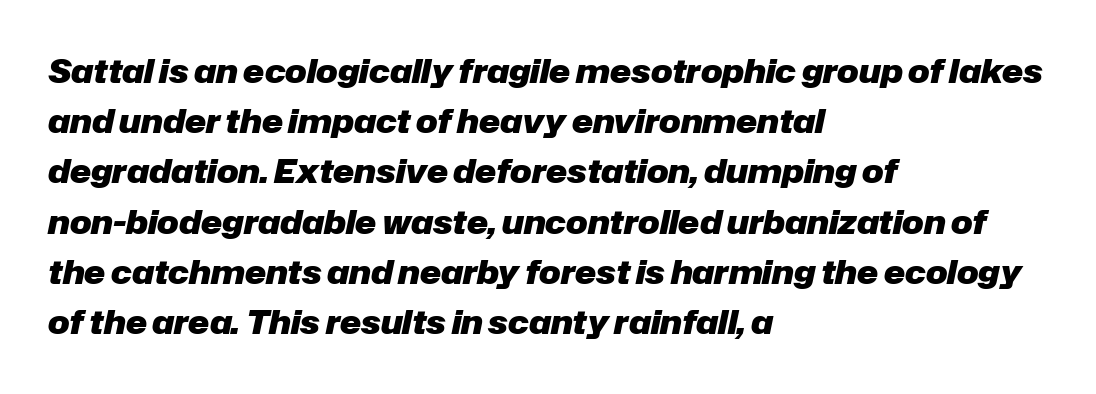
Q: Is the text bold? A: Yes.
Q: Is the text italic (slanted)? A: Yes, it leans right by about 12 degrees.
Q: Is the text underlined? A: No.
Q: How is the paragraph aligned? A: Left-aligned.
Q: Is the spacing between letters normal or unusually wide? A: Normal.
Q: Is the spacing between lines tight, normal or loose? A: Normal.
Q: Width (condensed, normal, or wide)? A: Normal.
Q: Stroke contrast? A: Low.
Q: x-height? A: Medium.
Q: Monospaced? A: No.
